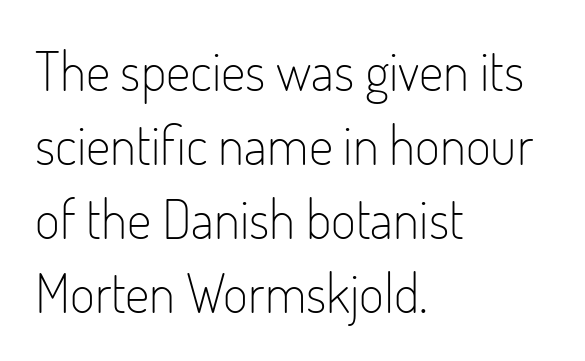
{"serif": "no", "italic": "no", "bold": "no", "weight": "light", "width": "condensed", "stroke_contrast": "low", "x_height": "small", "monospaced": "no", "underline": "no", "align": "left", "line_spacing": "normal", "line_spacing_ratio": 1.37, "letter_spacing": "normal", "letter_spacing_em": 0.0, "glyph_px": 54}
